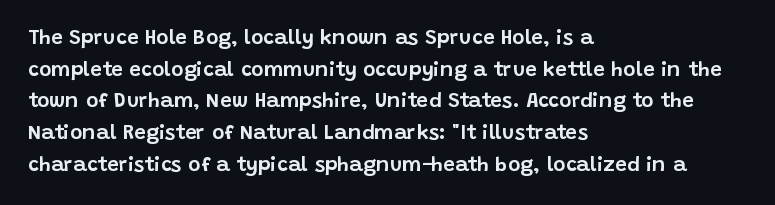
Has an underline been added? It has not. Do the letters lean? They stand straight. Notice how descenders clear the ascenders below comfortably — that's standard leading. The line texture is even and compact thanks to regular tracking.
